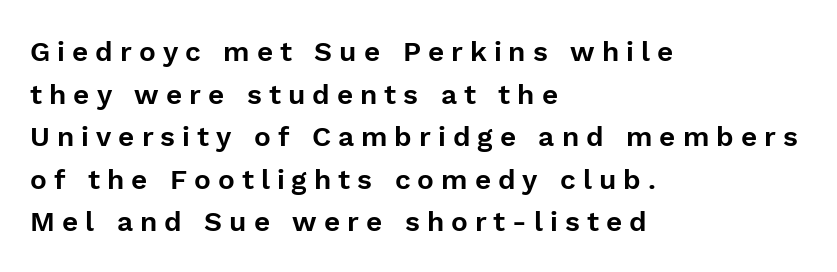
The image shows 28 px sans-serif type, upright; set left-aligned, normal line spacing (1.52x), unusually wide letter spacing (+0.25 em), not underlined; low stroke contrast and a medium x-height.
